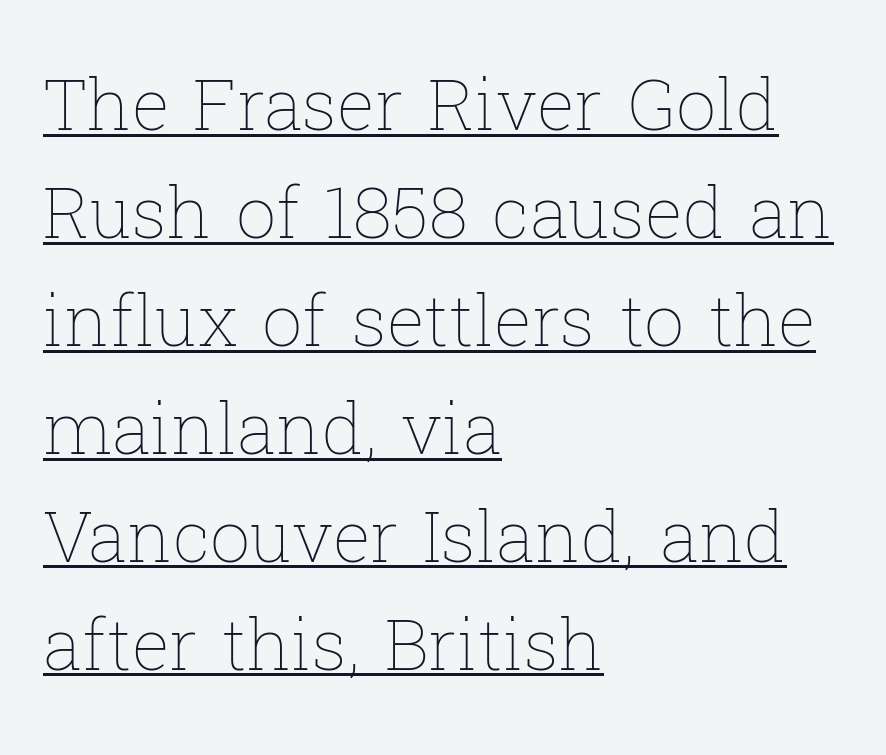
The image shows 71 px thin type, upright; set left-aligned, normal line spacing (1.52x), normal letter spacing, underlined; low stroke contrast and a medium x-height.
